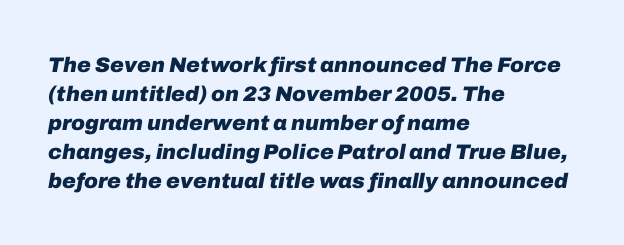
The image shows 21 px bold type, italic (leaning right); set left-aligned, normal line spacing (1.38x), normal letter spacing, not underlined.
